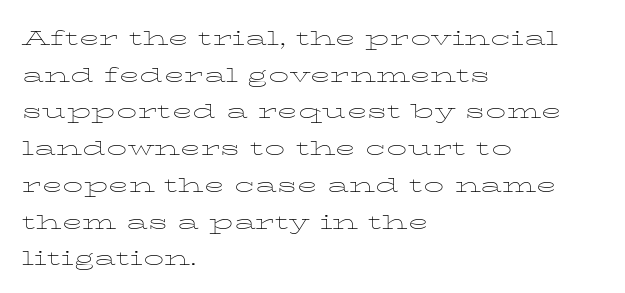
The image shows 27 px text type, upright; set left-aligned, normal line spacing (1.36x), normal letter spacing, not underlined.
